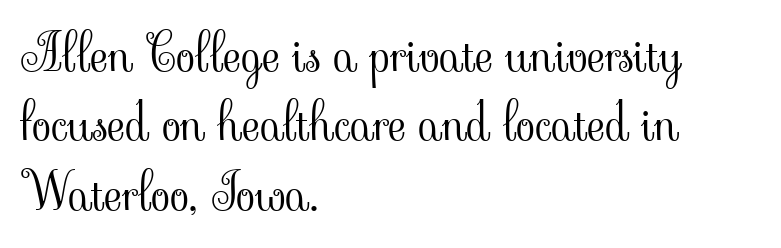
Anything drawn beneath the words? Only blank space. Spacing verdict: proportional, widths tailored to each character. Old-style or modern, the face here clearly has serifs. No extra tracking has been applied to these lines. If you drew a ruler down the left edge, every line would touch it.
